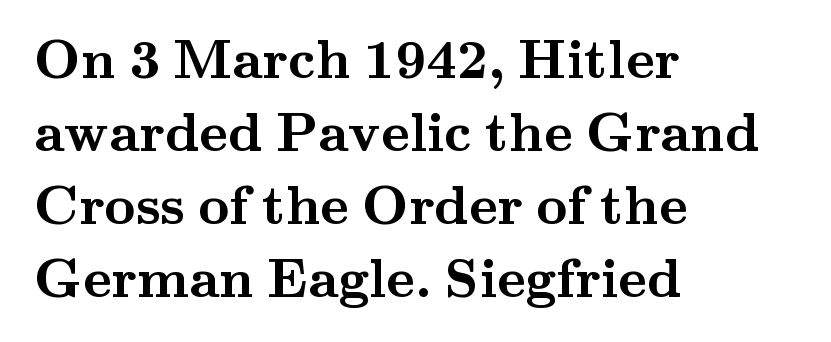
Compared with a centered layout, this one pins lines to the left instead. Unlike italic type, these characters show no tilt at all. This is heavy type, rendered in bold. Does the type have serifs? Yes, each stem ends in a small foot. Normally led — the rows are evenly, conventionally spaced.
